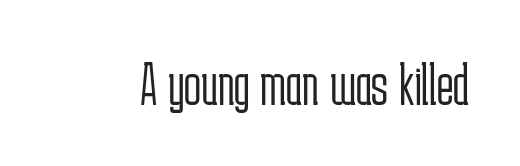
The image shows 62 px light, condensed sans-serif type, upright; set normal letter spacing, not underlined; low stroke contrast and a medium x-height.
